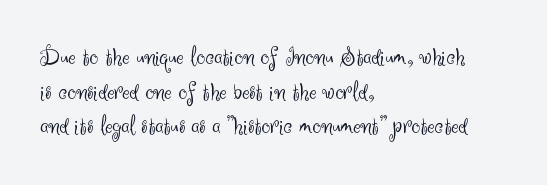
{"italic": "no", "bold": "no", "underline": "no", "align": "left", "line_spacing": "normal", "line_spacing_ratio": 1.28, "letter_spacing": "normal", "letter_spacing_em": 0.0, "glyph_px": 27}
